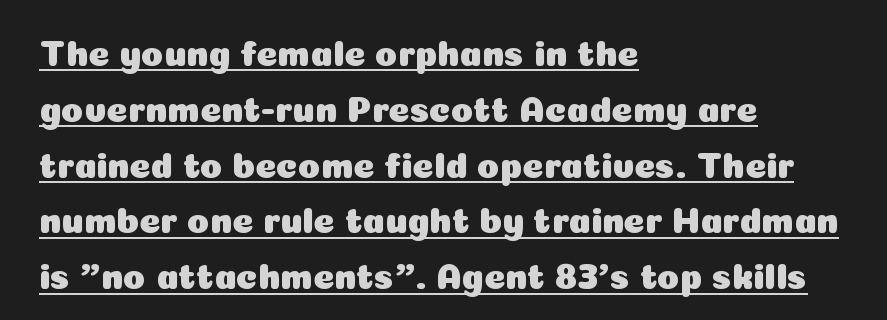
Observe the absence of serifs on each vertical stroke in this sample. Horizontal alignment here is leftward, the default for most running prose. Style check: upright. Notice how a bar underscores the lettering throughout.
